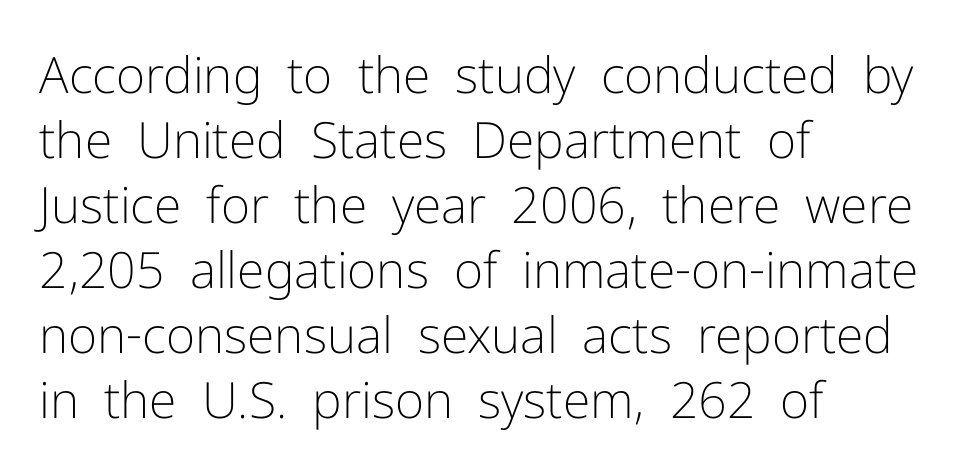
Honestly, the letter spacing is just normal — you wouldn't notice it. Tall strokes in this sample are plumb rather than angled. Leftover space on each line is placed entirely after the last word. Weight: in the light-to-regular range. Unmarked baselines from the first word to the last. Summary of vertical rhythm: regular, with standard interline spacing.
